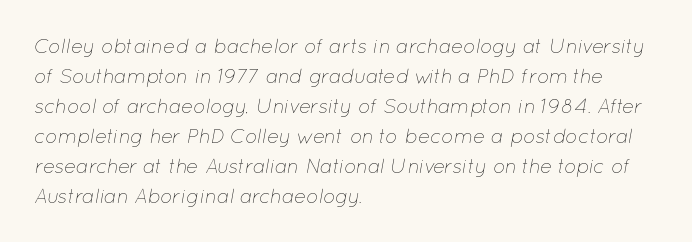
{"italic": "yes", "lean": "right", "slant_degrees": 12, "bold": "no", "underline": "no", "align": "left", "line_spacing": "normal", "line_spacing_ratio": 1.5, "letter_spacing": "normal", "letter_spacing_em": 0.0, "glyph_px": 20}
